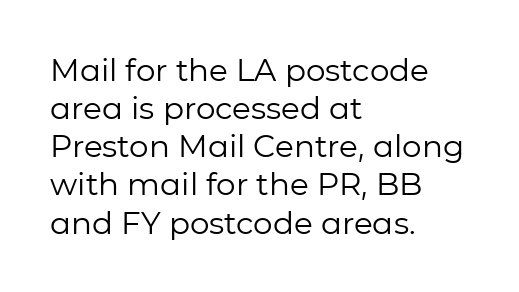
The image shows 31 px regular-weight sans-serif type, upright; set left-aligned, line spacing 1.23x, normal letter spacing, not underlined; low stroke contrast and a medium x-height.
